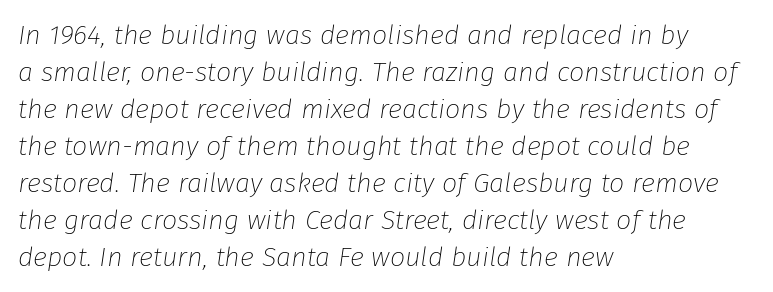
{"italic": "yes", "lean": "right", "slant_degrees": 8, "bold": "no", "underline": "no", "align": "left", "line_spacing": "normal", "line_spacing_ratio": 1.37, "letter_spacing": "normal", "letter_spacing_em": 0.0, "glyph_px": 27}
